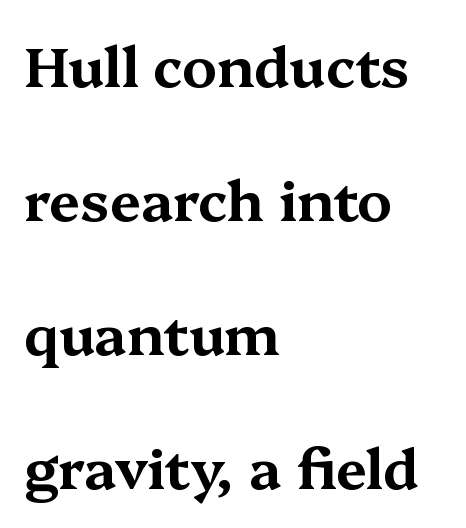
{"serif": "yes", "italic": "no", "width": "wide", "stroke_contrast": "medium", "x_height": "medium", "monospaced": "no", "underline": "no", "align": "left", "line_spacing": "loose", "line_spacing_ratio": 2.39, "letter_spacing": "normal", "letter_spacing_em": 0.0, "glyph_px": 56}
